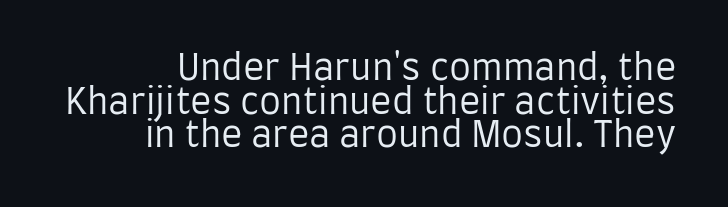
{"serif": "no", "italic": "no", "bold": "no", "weight": "regular", "width": "condensed", "stroke_contrast": "low", "x_height": "large", "monospaced": "no", "underline": "no", "line_spacing": "tight", "line_spacing_ratio": 0.96, "letter_spacing": "normal", "letter_spacing_em": 0.0, "glyph_px": 35}
